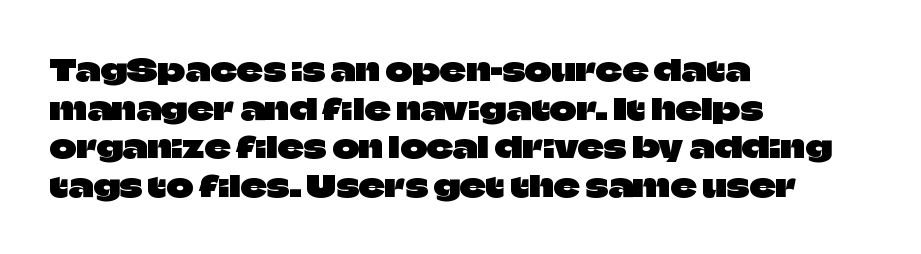
The zone under the glyphs is completely vacant. This rendering uses left alignment, leaving the right contour irregular. Students, note that the glyphs here touch the page at normal intervals. I'd call this a sans setting — the letters go barefoot.
